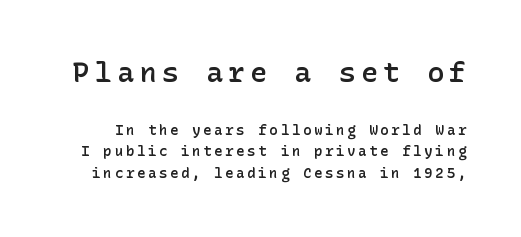
{"serif": "no", "italic": "no", "bold": "semi", "weight": "semibold", "width": "normal", "stroke_contrast": "low", "x_height": "medium", "underline": "no", "line_spacing": "normal", "line_spacing_ratio": 1.54, "larger_block": "first", "size_ratio": 2.0, "glyph_px": 28}
